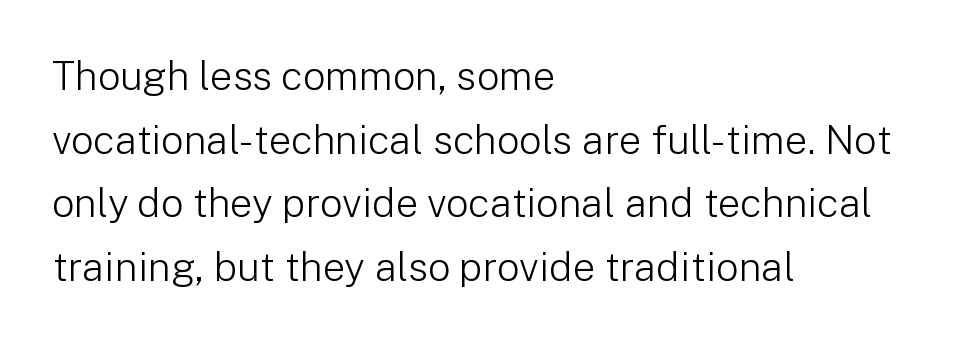
Q: Is the text bold? A: No.
Q: Is the text italic (slanted)? A: No, it is upright.
Q: Is the typeface a serif or a sans-serif typeface? A: Sans-serif.
Q: Is the text underlined? A: No.
Q: How is the paragraph aligned? A: Left-aligned.
Q: Is the spacing between letters normal or unusually wide? A: Normal.
Q: Is the spacing between lines tight, normal or loose? A: Normal.
Q: Width (condensed, normal, or wide)? A: Normal.
Q: Stroke contrast? A: Low.
Q: x-height? A: Medium.
Q: Monospaced? A: No.
